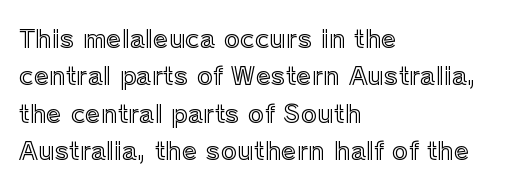
The rendering anchors every line to the left-hand side. The vertical gap from one line to the next is medium. The letterforms sit shoulder to shoulder at normal distance. Lines of text with bare space underneath. This is roman type, the default non-slanted kind.
